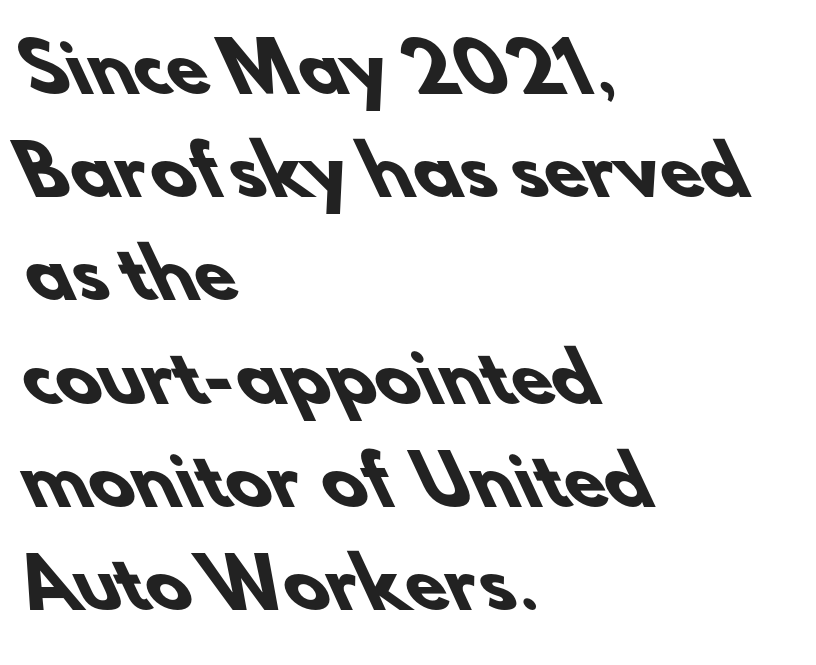
The image shows 67 px heavy sans-serif type; set left-aligned, normal line spacing (1.54x), normal letter spacing, not underlined; low stroke contrast and a small x-height.
